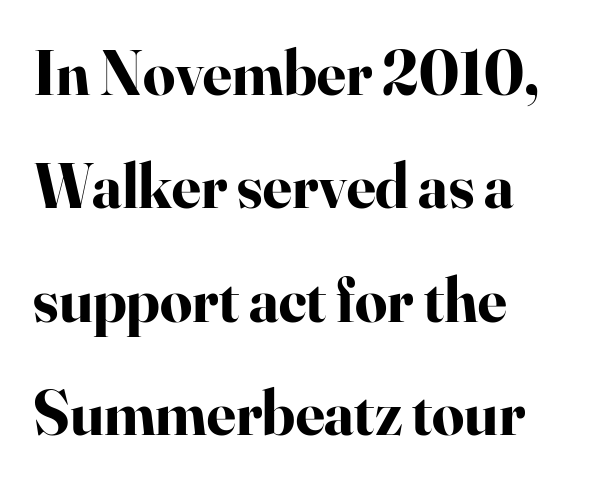
Q: Is the text bold? A: Yes.
Q: Is the text italic (slanted)? A: No, it is upright.
Q: Is the typeface a serif or a sans-serif typeface? A: Serif.
Q: Is the text underlined? A: No.
Q: Is the spacing between letters normal or unusually wide? A: Normal.
Q: Width (condensed, normal, or wide)? A: Normal.
Q: Stroke contrast? A: High.
Q: x-height? A: Small.
Q: Monospaced? A: No.
